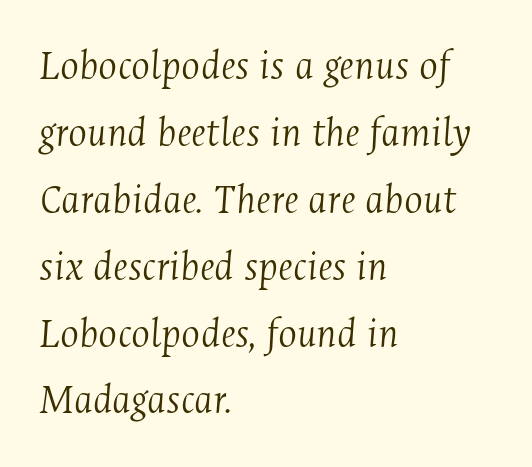
The image shows 44 px light, condensed serif type, italic (leaning right); set left-aligned, normal line spacing (1.52x), normal letter spacing, not underlined; medium stroke contrast and a medium x-height.
